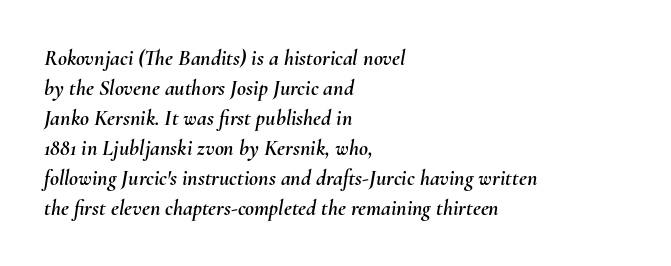
Q: Is the text italic (slanted)? A: Yes, it leans right by about 10 degrees.
Q: Is the text underlined? A: No.
Q: How is the paragraph aligned? A: Left-aligned.
Q: Is the spacing between letters normal or unusually wide? A: Normal.
Q: Is the spacing between lines tight, normal or loose? A: Normal.
